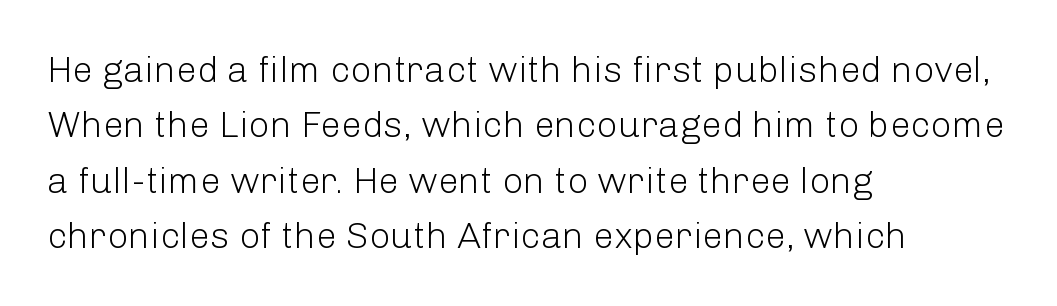
Q: Is the text bold? A: No.
Q: Is the text italic (slanted)? A: No, it is upright.
Q: Is the typeface a serif or a sans-serif typeface? A: Sans-serif.
Q: Is the text underlined? A: No.
Q: How is the paragraph aligned? A: Left-aligned.
Q: Is the spacing between letters normal or unusually wide? A: Normal.
Q: Is the spacing between lines tight, normal or loose? A: Normal.
Q: Width (condensed, normal, or wide)? A: Normal.
Q: Stroke contrast? A: Low.
Q: x-height? A: Medium.
Q: Monospaced? A: No.
